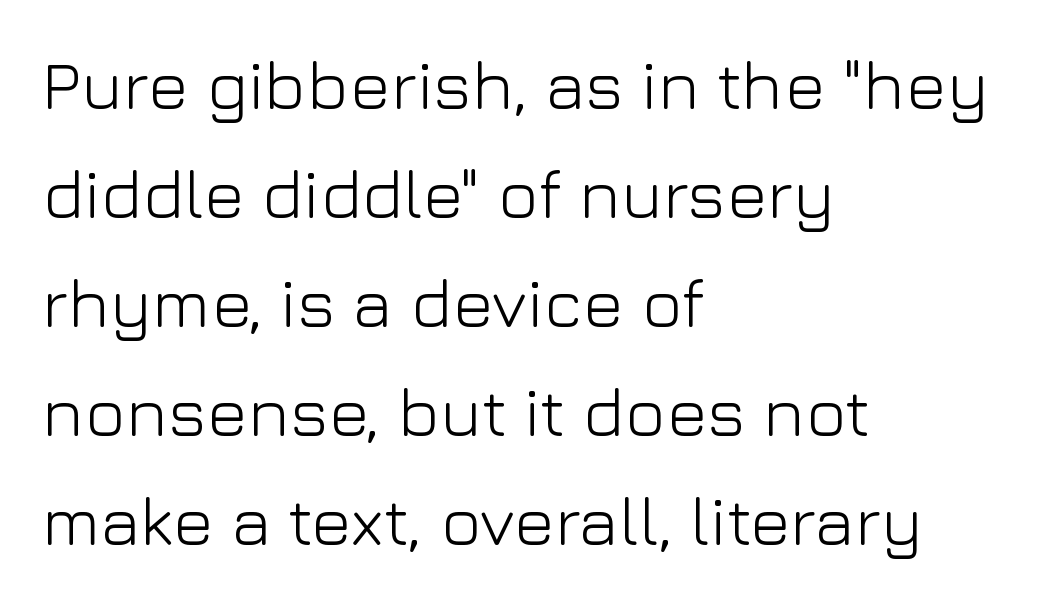
{"serif": "no", "italic": "no", "bold": "no", "weight": "light", "width": "normal", "stroke_contrast": "low", "x_height": "medium", "monospaced": "no", "underline": "no", "align": "left", "line_spacing": "normal", "line_spacing_ratio": 1.58, "letter_spacing": "normal", "letter_spacing_em": 0.0, "glyph_px": 69}
